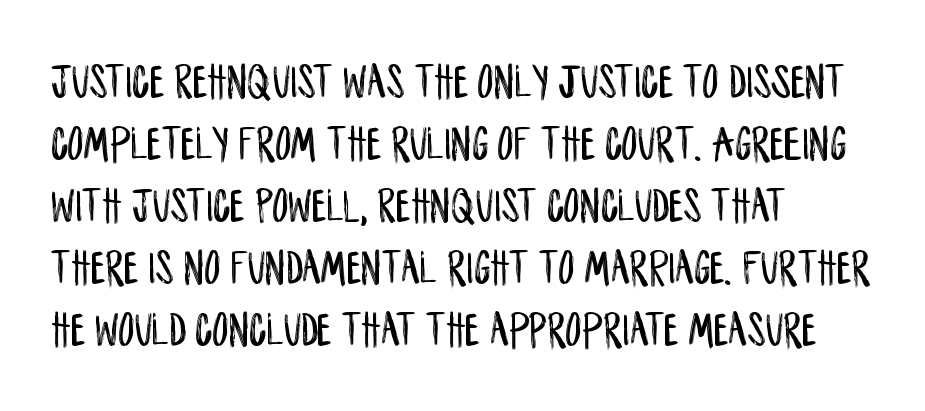
{"serif": "no", "italic": "no", "width": "condensed", "stroke_contrast": "low", "x_height": "large", "monospaced": "no", "underline": "no", "align": "left", "line_spacing_ratio": 1.24, "letter_spacing": "normal", "letter_spacing_em": 0.0, "glyph_px": 50}
